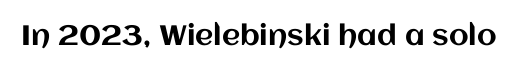
The passage shown is not underscored anywhere. The gaps between neighbouring characters are ordinary and unremarkable. In terms of posture, this sample is upright. Each letter keeps its own natural width here, so spacing adapts to shape.
